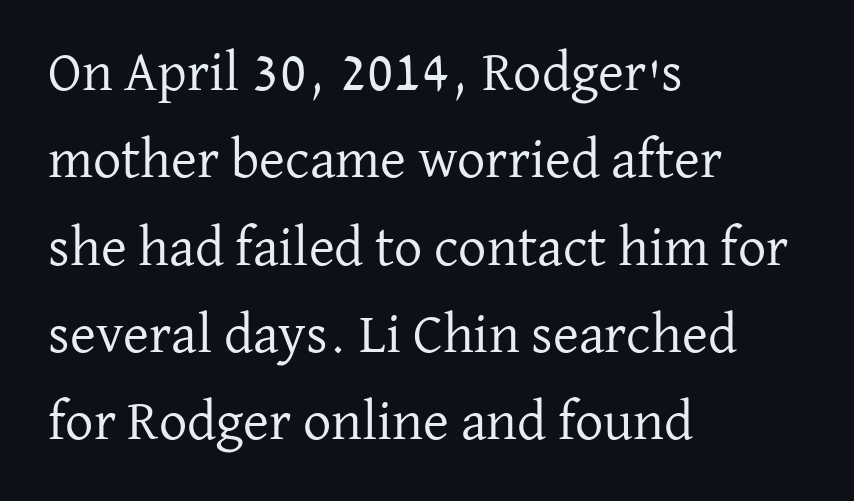
The image shows 56 px regular-weight serif type, upright; set left-aligned, normal line spacing (1.56x), normal letter spacing, not underlined; low stroke contrast and a medium x-height.
